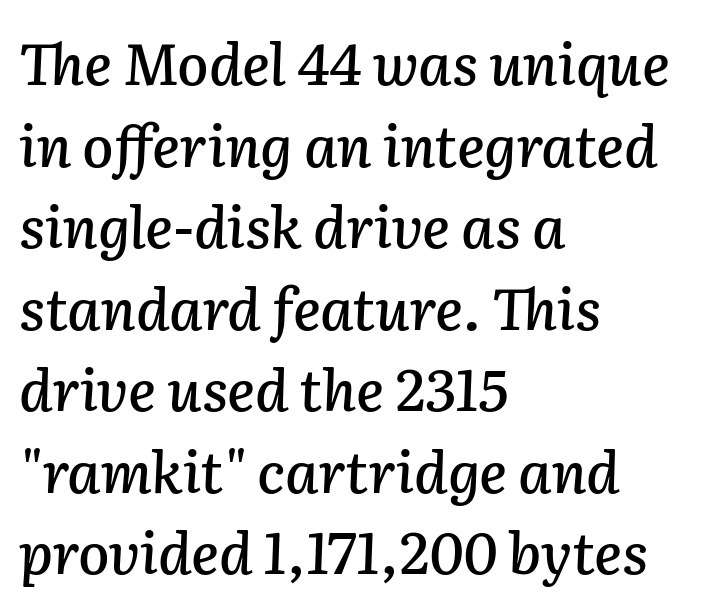
Q: Is the text italic (slanted)? A: Yes, it leans right by about 2 degrees.
Q: Is the text underlined? A: No.
Q: How is the paragraph aligned? A: Left-aligned.
Q: Is the spacing between letters normal or unusually wide? A: Normal.
Q: Is the spacing between lines tight, normal or loose? A: Normal.
Q: Width (condensed, normal, or wide)? A: Normal.
Q: Stroke contrast? A: Low.
Q: x-height? A: Medium.
Q: Monospaced? A: No.
